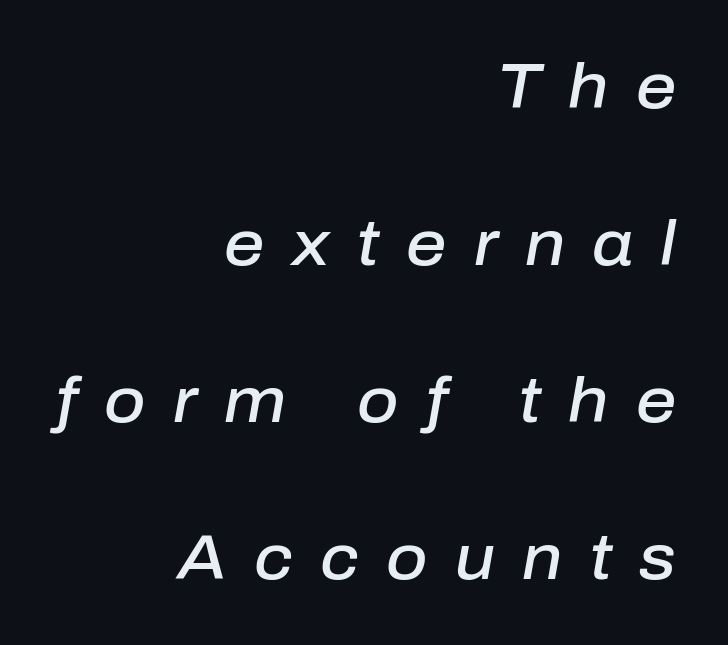
Q: Is the text bold? A: Semi-bold.
Q: Is the text italic (slanted)? A: Yes, it leans right by about 10 degrees.
Q: Is the text underlined? A: No.
Q: How is the paragraph aligned? A: Right-aligned.
Q: Is the spacing between letters normal or unusually wide? A: Unusually wide.
Q: Is the spacing between lines tight, normal or loose? A: Loose.
Q: Width (condensed, normal, or wide)? A: Normal.
Q: Stroke contrast? A: Low.
Q: x-height? A: Medium.
Q: Monospaced? A: No.
